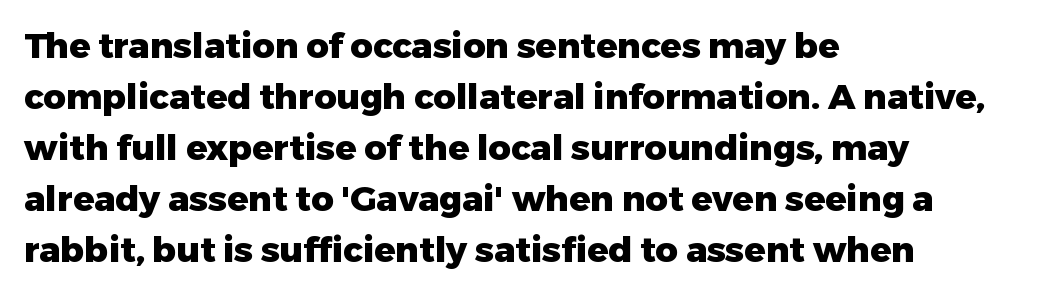
The image shows 35 px heavy sans-serif type, upright; set left-aligned, normal line spacing (1.46x), normal letter spacing, not underlined; low stroke contrast and a medium x-height.
